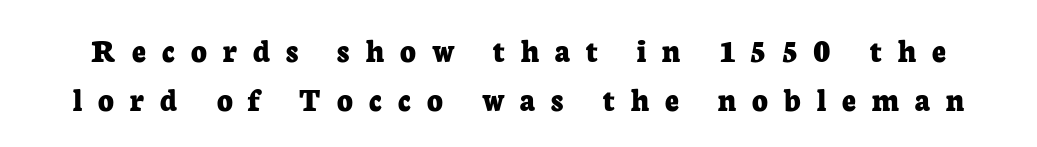
The foot of each line stays bare and open. The tracking jumps out immediately: characters are airy and widely separated. The rendering shows small feet on the letterforms — a serif design. Is this a fixed-width face? No — the glyphs have proportional, varying widths. Typesetter's note: full bold, strokes at maximum text heaviness. In terms of posture, this sample is upright.
